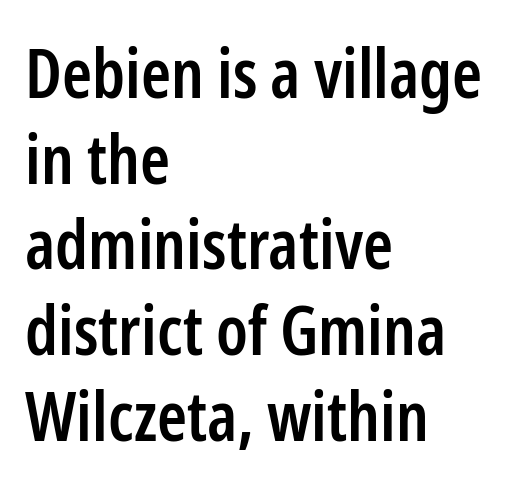
What weight is shown? A semibold, between regular and bold. In terms of leading, this rendering sits right in the middle. The designer went with a sans here, leaving each stem footless. The glyphs are unaccompanied by any horizontal stroke below them. Does the copy run flush right? No — it runs flush left. The type sits square on the baseline with zero lean.
